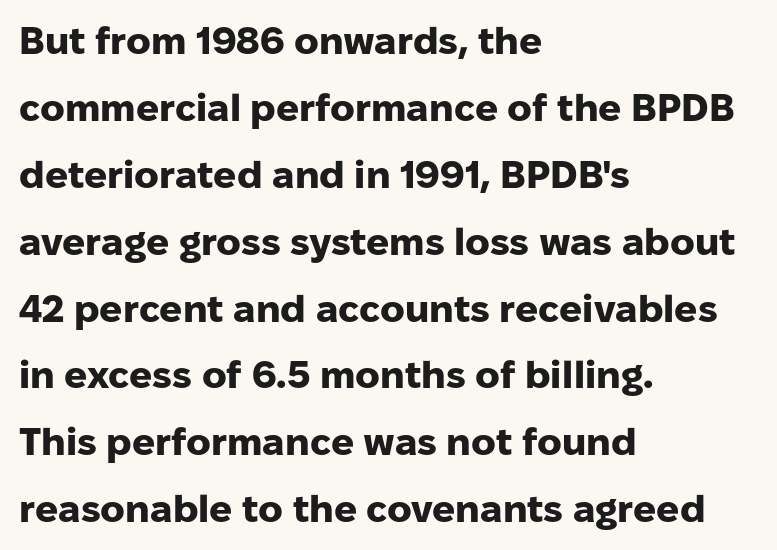
Q: Is the text bold? A: Yes.
Q: Is the text italic (slanted)? A: No, it is upright.
Q: Is the typeface a serif or a sans-serif typeface? A: Sans-serif.
Q: Is the text underlined? A: No.
Q: How is the paragraph aligned? A: Left-aligned.
Q: Is the spacing between letters normal or unusually wide? A: Normal.
Q: Width (condensed, normal, or wide)? A: Normal.
Q: Stroke contrast? A: Low.
Q: x-height? A: Medium.
Q: Monospaced? A: No.
